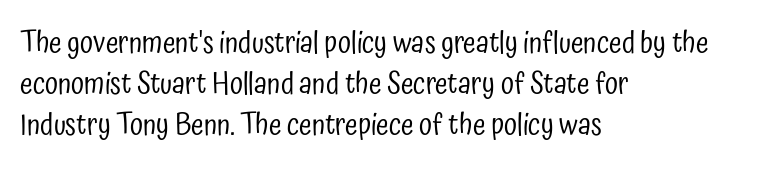
Q: Is the text bold? A: No.
Q: Is the text italic (slanted)? A: No, it is upright.
Q: Is the typeface a serif or a sans-serif typeface? A: Sans-serif.
Q: Is the text underlined? A: No.
Q: How is the paragraph aligned? A: Left-aligned.
Q: Is the spacing between letters normal or unusually wide? A: Normal.
Q: Is the spacing between lines tight, normal or loose? A: Normal.
Q: Width (condensed, normal, or wide)? A: Condensed.
Q: Stroke contrast? A: Low.
Q: x-height? A: Medium.
Q: Monospaced? A: No.
